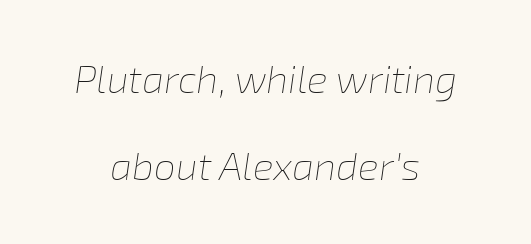
Characters are canted at an angle relative to the baseline's perpendicular. The rendering positions every line midway between the sides. The characters are drawn with everyday or finer stroke widths. The rendering uses a large line-height, opening up the rows. Default kerning and tracking; the words read as compact shapes. Proportional: the letters do not fall into vertical columns.
